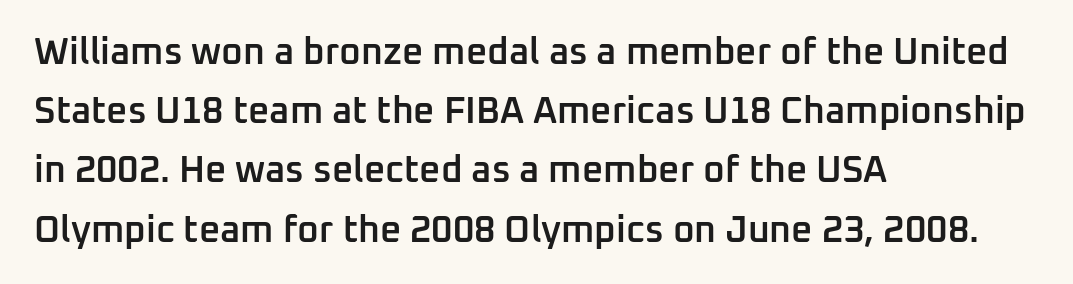
Q: Is the text bold? A: Semi-bold.
Q: Is the text italic (slanted)? A: No, it is upright.
Q: Is the typeface a serif or a sans-serif typeface? A: Sans-serif.
Q: Is the text underlined? A: No.
Q: How is the paragraph aligned? A: Left-aligned.
Q: Is the spacing between letters normal or unusually wide? A: Normal.
Q: Is the spacing between lines tight, normal or loose? A: Normal.
Q: Width (condensed, normal, or wide)? A: Normal.
Q: Stroke contrast? A: Low.
Q: x-height? A: Medium.
Q: Monospaced? A: No.
